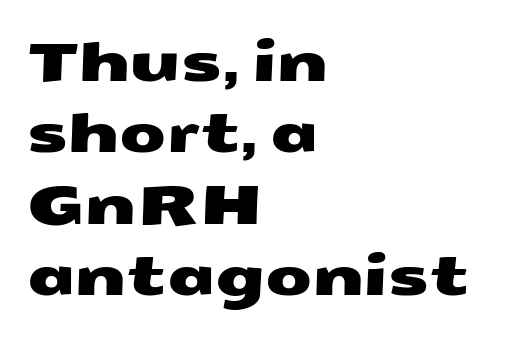
{"serif": "no", "width": "wide", "stroke_contrast": "medium", "x_height": "medium", "monospaced": "no", "underline": "no", "align": "left", "line_spacing": "normal", "line_spacing_ratio": 1.32, "letter_spacing": "normal", "letter_spacing_em": 0.0, "glyph_px": 54}
